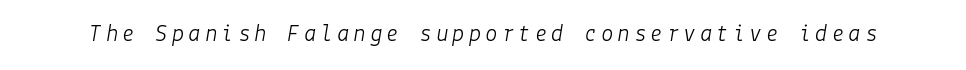
The image shows 25 px text type, italic (leaning right); set not underlined.
